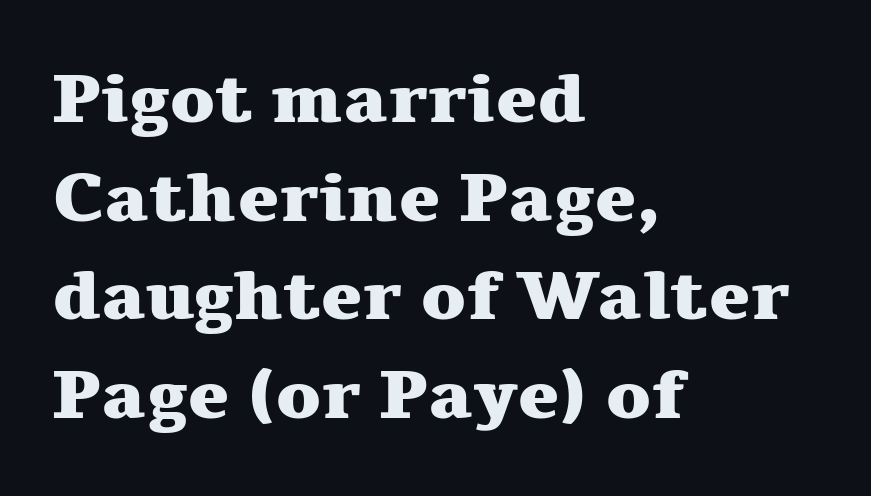
Yep, those are serifs on the letters. The foot of each line stays bare and open. Letter spacing: default. This sample has the flowing, uneven cadence of proportional lettering.
